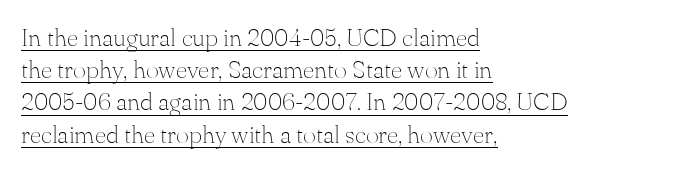
The image shows 25 px text type, upright; set left-aligned, normal line spacing (1.29x), normal letter spacing, underlined.
